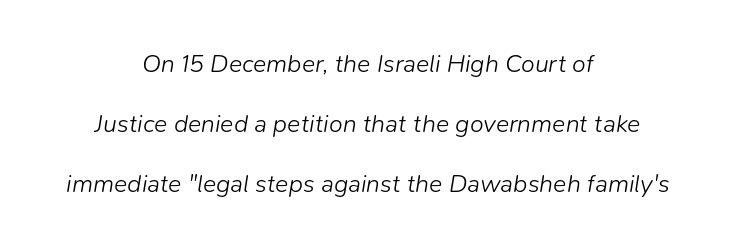
The image shows 25 px text type, italic (leaning right); set centered, loose line spacing (2.41x), normal letter spacing, not underlined.
